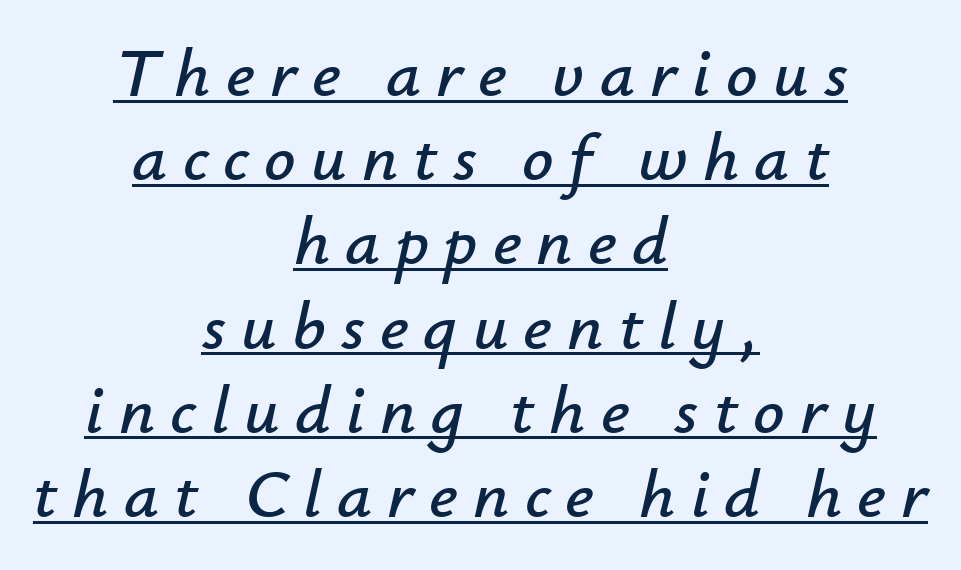
The image shows 69 px text type, italic (leaning right); set centered, line spacing 1.22x, unusually wide letter spacing (+0.22 em), underlined; low stroke contrast and a small x-height.
